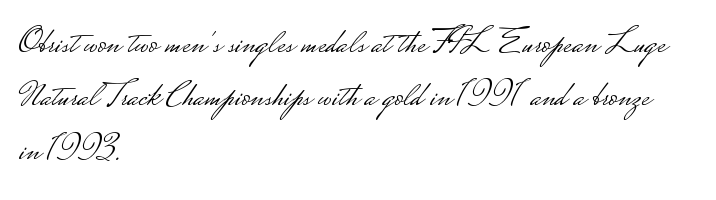
The image shows 37 px light, wide sans-serif type; set left-aligned, normal line spacing (1.44x), normal letter spacing, not underlined; low stroke contrast.
